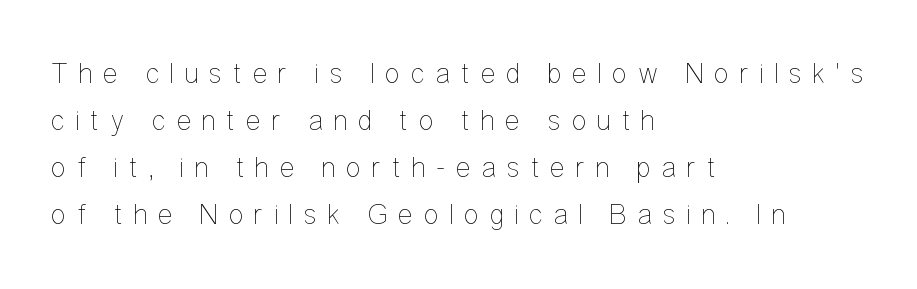
The image shows 29 px thin, condensed type, upright; set left-aligned, normal line spacing (1.62x), unusually wide letter spacing (+0.35 em), not underlined; low stroke contrast and a medium x-height.
